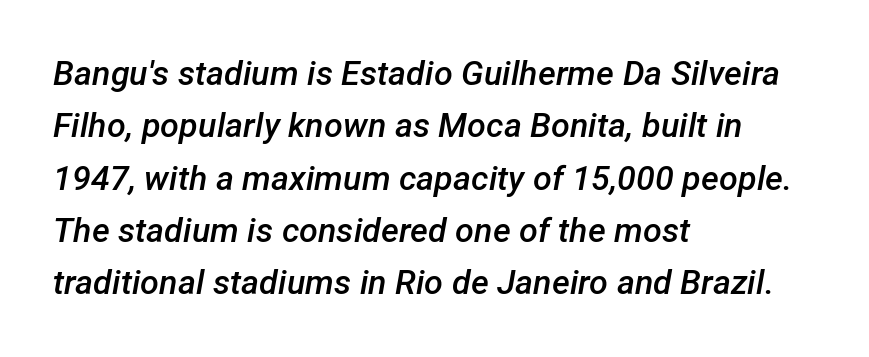
{"italic": "yes", "lean": "right", "slant_degrees": 12, "bold": "semi", "weight": "semibold", "width": "normal", "stroke_contrast": "low", "x_height": "medium", "monospaced": "no", "underline": "no", "align": "left", "line_spacing": "normal", "line_spacing_ratio": 1.54, "letter_spacing": "normal", "letter_spacing_em": 0.0, "glyph_px": 34}
